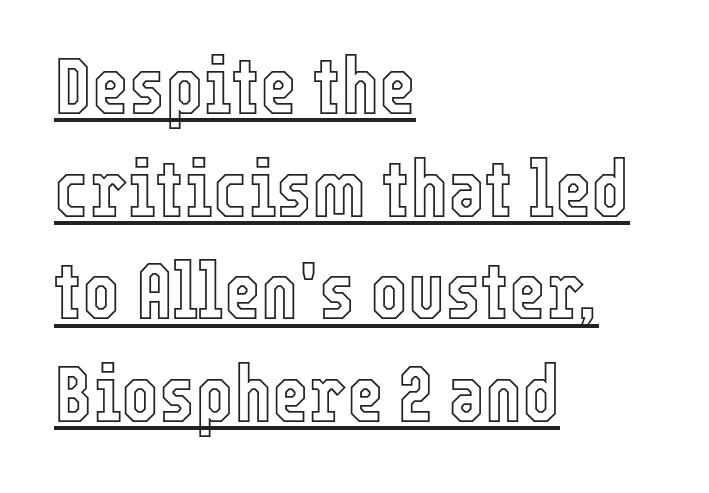
{"italic": "no", "width": "condensed", "x_height": "medium", "monospaced": "no", "underline": "yes", "align": "left", "line_spacing": "normal", "line_spacing_ratio": 1.3, "letter_spacing": "normal", "letter_spacing_em": 0.0, "glyph_px": 79}
